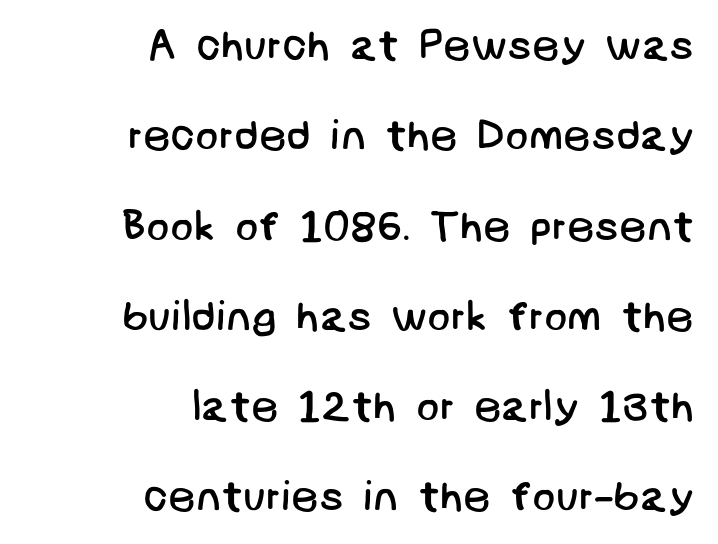
The image shows 43 px regular-weight sans-serif type; set right-aligned, loose line spacing (2.1x), normal letter spacing, not underlined; low stroke contrast and a large x-height.
